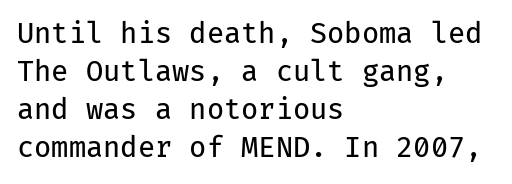
The image shows 28 px regular-weight sans-serif type, upright, monospaced; set left-aligned, normal line spacing (1.36x), normal letter spacing, not underlined; low stroke contrast and a medium x-height.
